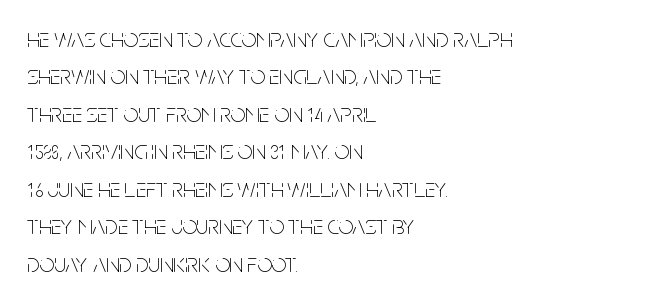
The image shows 26 px text type, upright; set left-aligned, normal line spacing (1.44x), normal letter spacing, not underlined.
